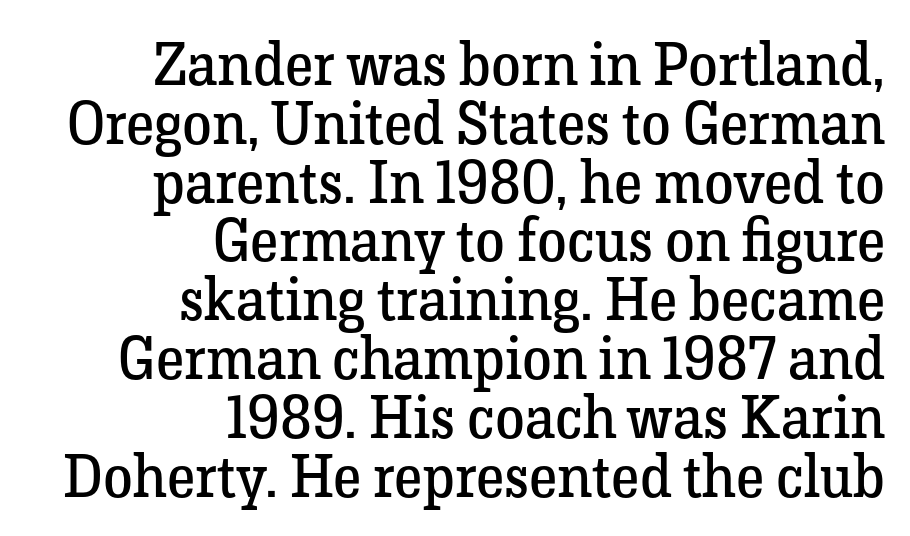
The typesetter chose a ragged-left arrangement here. The weight tops out at a normal text grade. The block of text is dense from top to bottom, with scant space between rows. Proportional: the letters do not fall into vertical columns. Is there any slant? The stems are plumb. Quick note: underline off.
